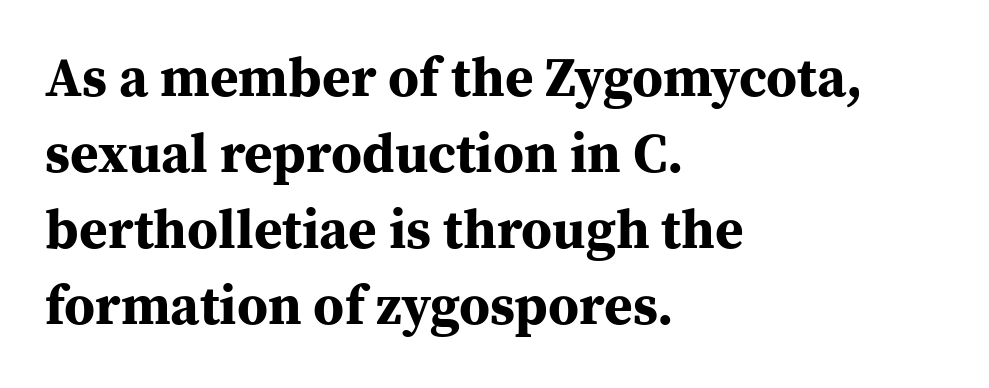
The image shows 55 px bold serif type, upright; set left-aligned, normal line spacing (1.38x), normal letter spacing, not underlined; medium stroke contrast and a medium x-height.
